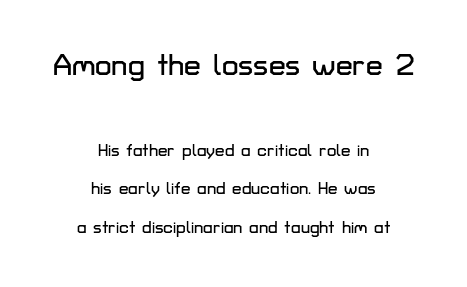
{"serif": "no", "italic": "no", "width": "normal", "stroke_contrast": "low", "x_height": "medium", "monospaced": "no", "underline": "no", "align": "center", "line_spacing": "loose", "line_spacing_ratio": 2.26, "letter_spacing": "normal", "letter_spacing_em": 0.0, "larger_block": "first", "size_ratio": 1.76, "glyph_px": 30}
